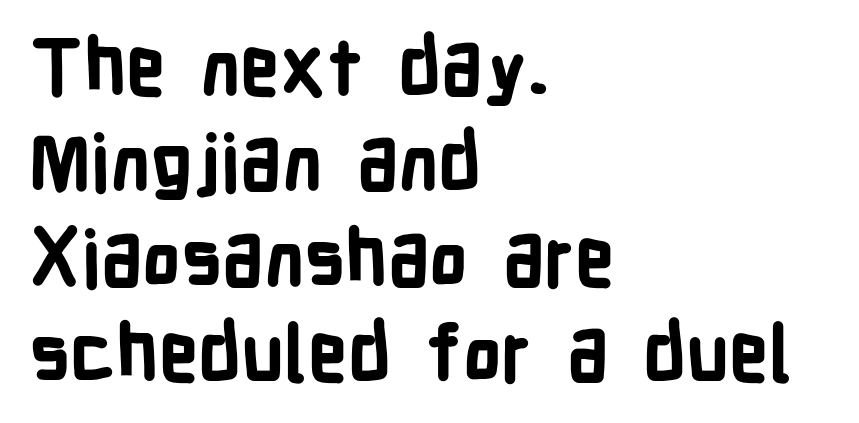
Q: Is the text bold? A: Yes.
Q: Is the text italic (slanted)? A: No, it is upright.
Q: Is the typeface a serif or a sans-serif typeface? A: Sans-serif.
Q: Is the text underlined? A: No.
Q: How is the paragraph aligned? A: Left-aligned.
Q: Is the spacing between letters normal or unusually wide? A: Normal.
Q: Width (condensed, normal, or wide)? A: Condensed.
Q: Stroke contrast? A: Low.
Q: x-height? A: Medium.
Q: Monospaced? A: No.
